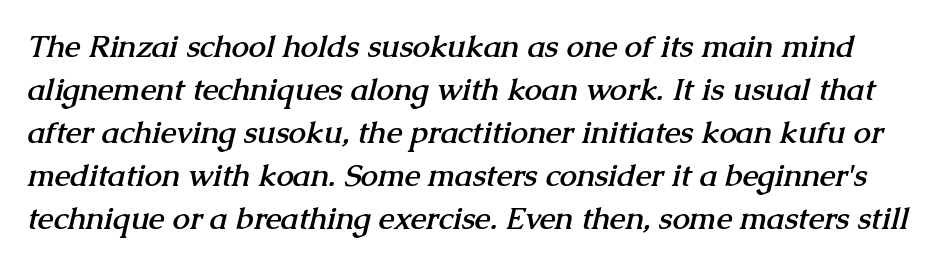
Q: Is the text bold? A: Yes.
Q: Is the typeface a serif or a sans-serif typeface? A: Serif.
Q: Is the text underlined? A: No.
Q: Is the spacing between letters normal or unusually wide? A: Normal.
Q: Is the spacing between lines tight, normal or loose? A: Normal.
Q: Width (condensed, normal, or wide)? A: Normal.
Q: Stroke contrast? A: Medium.
Q: x-height? A: Medium.
Q: Monospaced? A: No.
